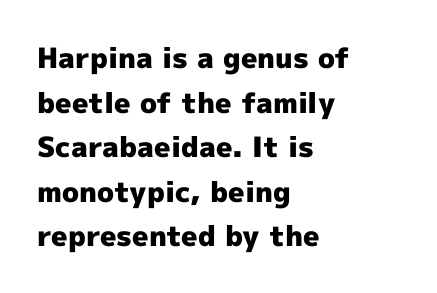
Q: Is the text bold? A: Yes.
Q: Is the text italic (slanted)? A: No, it is upright.
Q: Is the typeface a serif or a sans-serif typeface? A: Sans-serif.
Q: Is the text underlined? A: No.
Q: How is the paragraph aligned? A: Left-aligned.
Q: Is the spacing between letters normal or unusually wide? A: Normal.
Q: Is the spacing between lines tight, normal or loose? A: Normal.
Q: Width (condensed, normal, or wide)? A: Normal.
Q: x-height? A: Medium.
Q: Monospaced? A: No.
